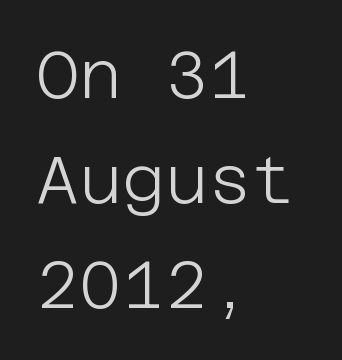
The image shows 66 px light sans-serif type, upright; set left-aligned, normal line spacing (1.59x), normal letter spacing, not underlined; low stroke contrast and a large x-height.
